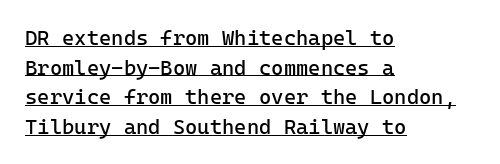
Q: Is the text bold? A: No.
Q: Is the text italic (slanted)? A: No, it is upright.
Q: Is the text underlined? A: Yes.
Q: How is the paragraph aligned? A: Left-aligned.
Q: Is the spacing between letters normal or unusually wide? A: Normal.
Q: Is the spacing between lines tight, normal or loose? A: Normal.
